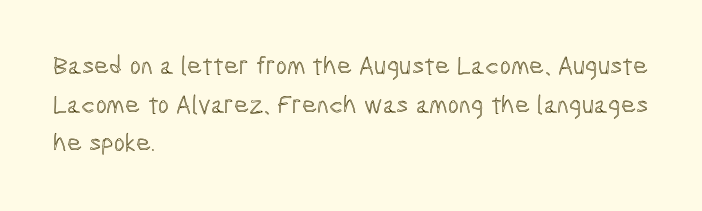
Q: Is the text italic (slanted)? A: No, it is upright.
Q: Is the text underlined? A: No.
Q: How is the paragraph aligned? A: Left-aligned.
Q: Is the spacing between letters normal or unusually wide? A: Normal.
Q: Is the spacing between lines tight, normal or loose? A: Normal.
